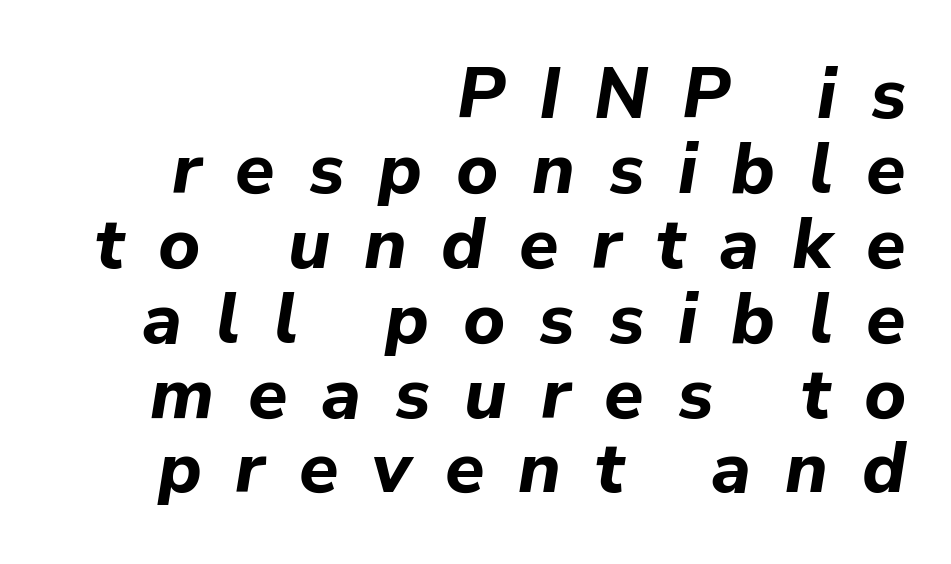
The image shows 72 px bold type, italic (leaning right); set right-aligned, tight line spacing (1.04x), unusually wide letter spacing (+0.47 em), not underlined; low stroke contrast and a medium x-height.
